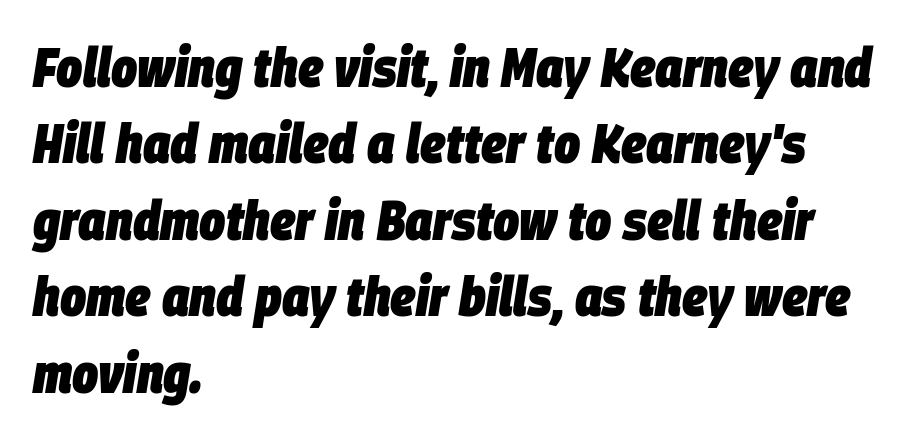
The image shows 55 px heavy, condensed type, italic (leaning right); set left-aligned, normal line spacing (1.39x), normal letter spacing, not underlined; low stroke contrast and a large x-height.
